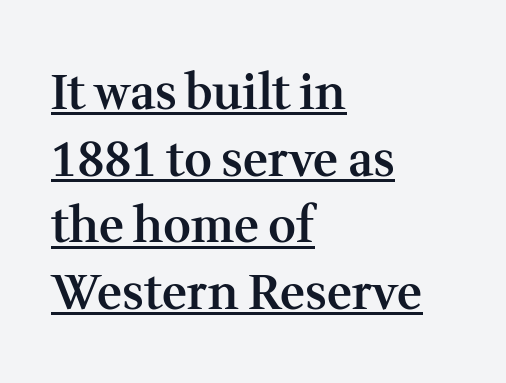
The image shows 48 px semibold serif type, upright; set left-aligned, normal line spacing (1.39x), normal letter spacing, underlined; medium stroke contrast and a medium x-height.
